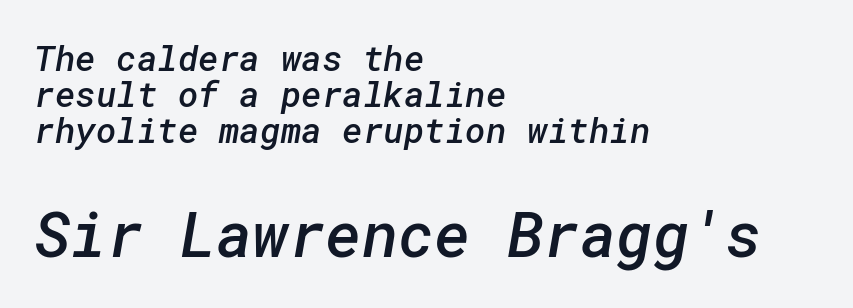
Q: Is the text bold? A: Semi-bold.
Q: Is the typeface a serif or a sans-serif typeface? A: Sans-serif.
Q: Is the text underlined? A: No.
Q: How is the paragraph aligned? A: Left-aligned.
Q: Is the spacing between letters normal or unusually wide? A: Normal.
Q: Is the spacing between lines tight, normal or loose? A: Tight.
Q: Which block of text is set in a larger size, the first (top) or the second (bottom)? A: The second (bottom) one.
Q: Width (condensed, normal, or wide)? A: Normal.
Q: Stroke contrast? A: Low.
Q: x-height? A: Medium.
